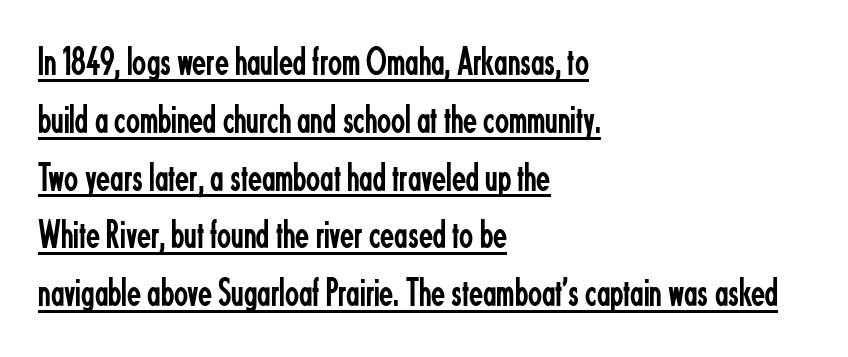
{"serif": "no", "italic": "no", "bold": "no", "weight": "regular", "width": "condensed", "stroke_contrast": "low", "x_height": "small", "monospaced": "no", "underline": "yes", "align": "left", "line_spacing": "normal", "line_spacing_ratio": 1.41, "letter_spacing": "normal", "letter_spacing_em": 0.0, "glyph_px": 41}
